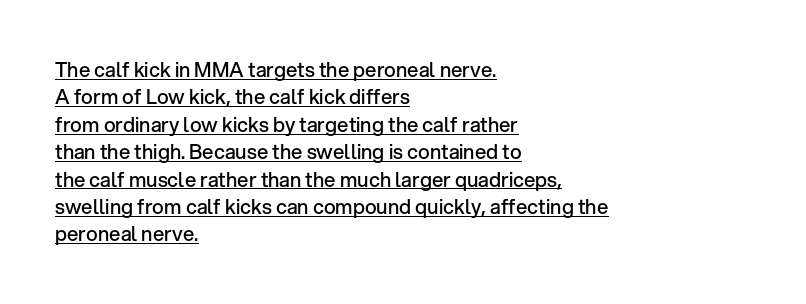
The image shows 20 px text type, upright; set left-aligned, normal line spacing (1.37x), normal letter spacing, underlined.
